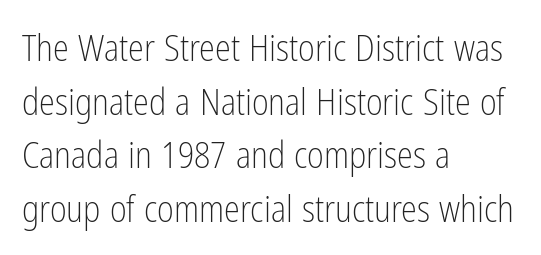
Q: Is the text bold? A: No.
Q: Is the text italic (slanted)? A: No, it is upright.
Q: Is the typeface a serif or a sans-serif typeface? A: Sans-serif.
Q: Is the text underlined? A: No.
Q: How is the paragraph aligned? A: Left-aligned.
Q: Is the spacing between letters normal or unusually wide? A: Normal.
Q: Is the spacing between lines tight, normal or loose? A: Normal.
Q: Width (condensed, normal, or wide)? A: Condensed.
Q: Stroke contrast? A: Low.
Q: x-height? A: Medium.
Q: Monospaced? A: No.
